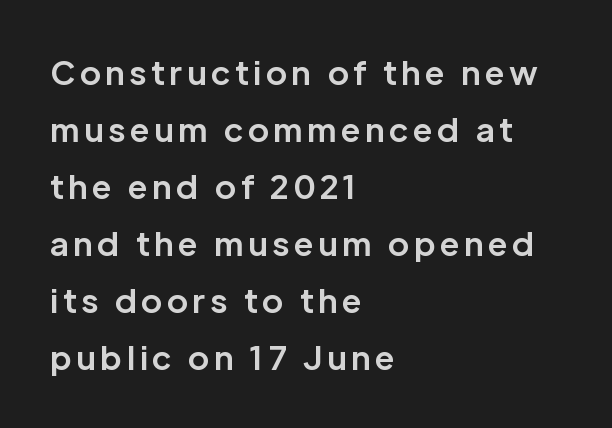
This rendering features lettering with no underline. When letters stand straight like this, we call the style roman or upright. Spacing verdict: proportional, widths tailored to each character. In CSS terms this would be text-align: left.
